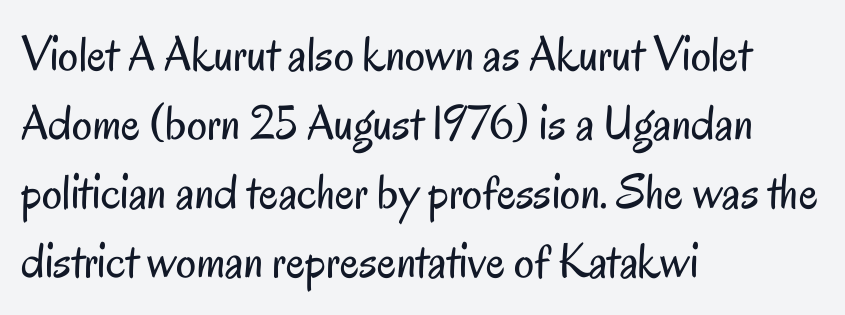
{"serif": "no", "italic": "no", "bold": "no", "weight": "regular", "width": "condensed", "stroke_contrast": "low", "x_height": "small", "monospaced": "no", "underline": "no", "align": "left", "line_spacing": "normal", "line_spacing_ratio": 1.38, "letter_spacing": "normal", "letter_spacing_em": 0.0, "glyph_px": 50}
